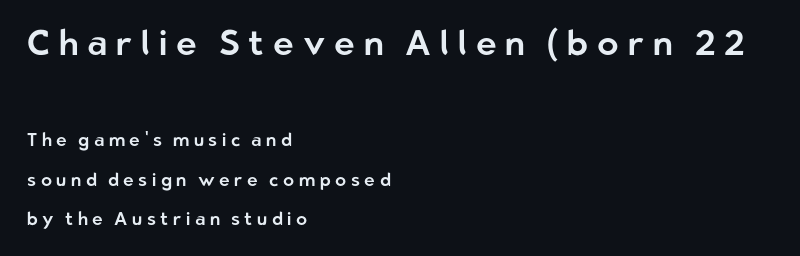
{"serif": "no", "italic": "no", "width": "normal", "stroke_contrast": "low", "x_height": "medium", "monospaced": "no", "underline": "no", "align": "left", "line_spacing": "loose", "line_spacing_ratio": 2.18, "letter_spacing": "wide", "letter_spacing_em": 0.25, "larger_block": "first", "size_ratio": 1.94, "glyph_px": 35}
